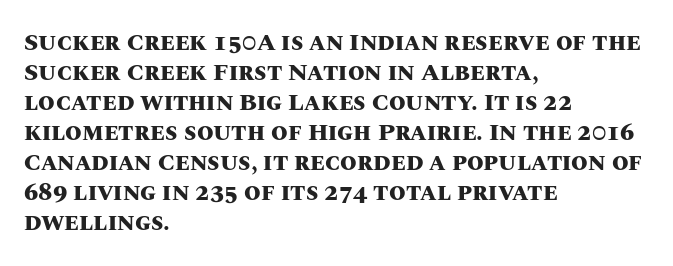
The characters look thick and weighty, a clear bold. Rows of type keep a routine distance in the vertical direction. Each word holds together tightly as a unit, with standard inter-letter gaps. Does the copy run flush right? No — it runs flush left. Beneath every word, the page is bare.
